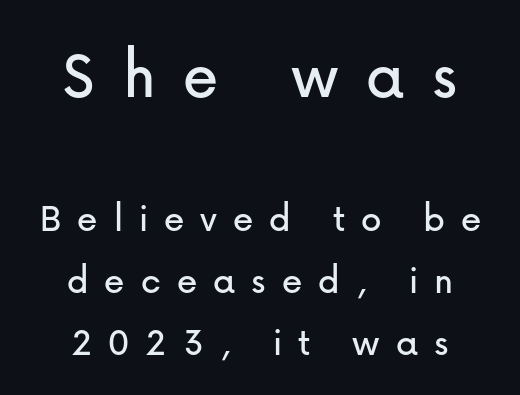
{"serif": "no", "italic": "no", "width": "normal", "stroke_contrast": "low", "x_height": "medium", "monospaced": "no", "underline": "no", "align": "center", "line_spacing": "normal", "line_spacing_ratio": 1.51, "letter_spacing": "wide", "letter_spacing_em": 0.39, "larger_block": "first", "size_ratio": 1.73, "glyph_px": 71}
